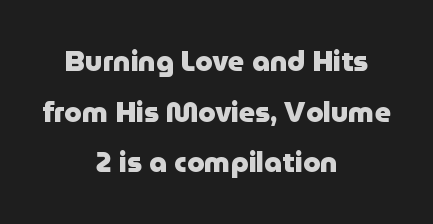
{"serif": "no", "italic": "no", "bold": "yes", "weight": "heavy", "width": "normal", "stroke_contrast": "low", "x_height": "medium", "monospaced": "no", "underline": "no", "align": "center", "line_spacing_ratio": 1.81, "letter_spacing": "normal", "letter_spacing_em": 0.0, "glyph_px": 28}
